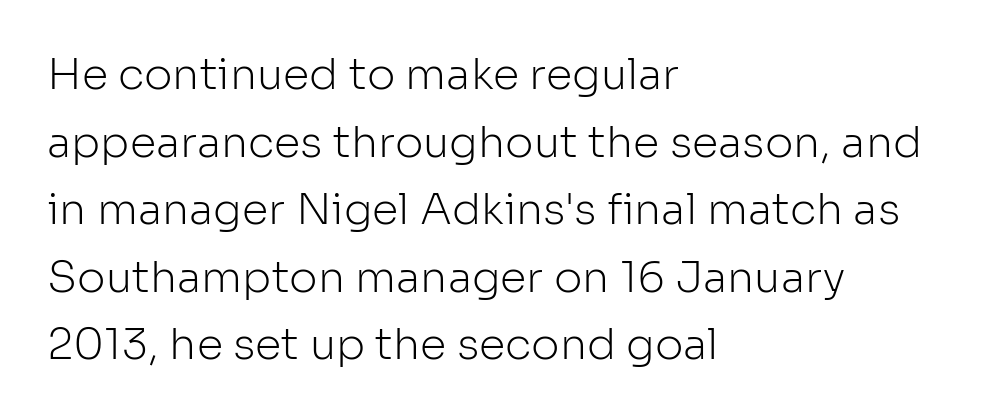
Q: Is the text bold? A: No.
Q: Is the text italic (slanted)? A: No, it is upright.
Q: Is the typeface a serif or a sans-serif typeface? A: Sans-serif.
Q: Is the text underlined? A: No.
Q: How is the paragraph aligned? A: Left-aligned.
Q: Is the spacing between letters normal or unusually wide? A: Normal.
Q: Is the spacing between lines tight, normal or loose? A: Normal.
Q: Width (condensed, normal, or wide)? A: Normal.
Q: Stroke contrast? A: Low.
Q: x-height? A: Medium.
Q: Monospaced? A: No.
